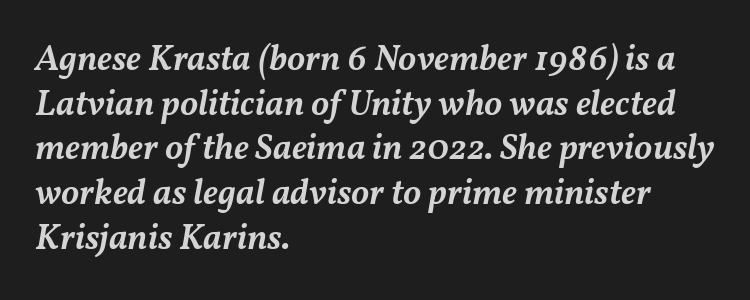
Style check: oblique. No word sits above an underline. Nothing unusual about the tracking: characters are spaced as the font intends. These lines are rendered in a variable-pitch font. The text block is weighted toward the left margin, trailing off unevenly rightward. Summary of weight: moderately heavy, a semibold.
